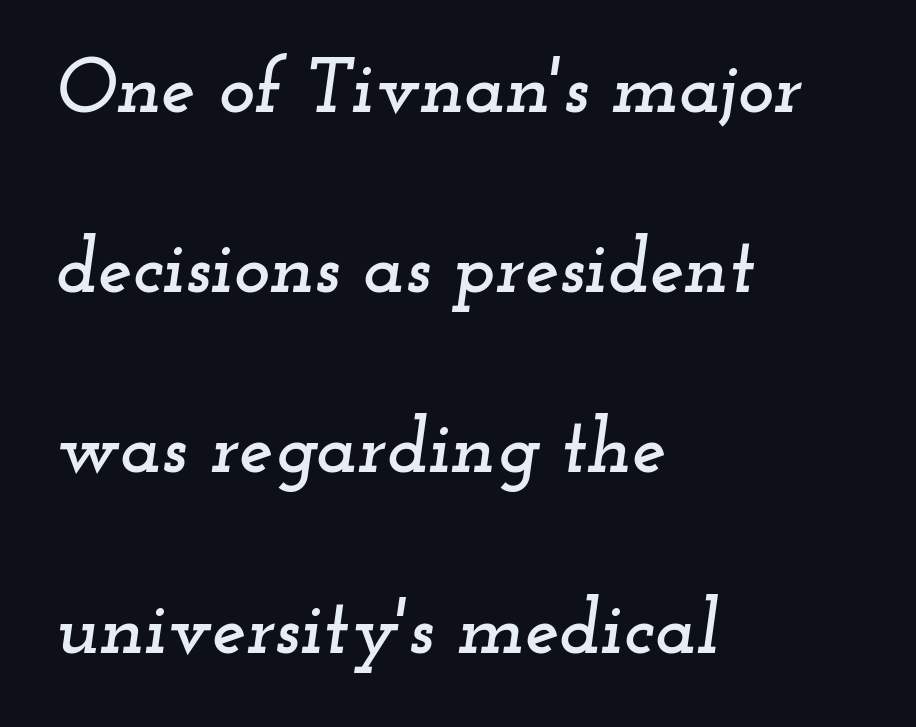
The image shows 77 px wide serif type, italic (leaning right); set left-aligned, loose line spacing (2.34x), normal letter spacing, not underlined; low stroke contrast and a small x-height.
